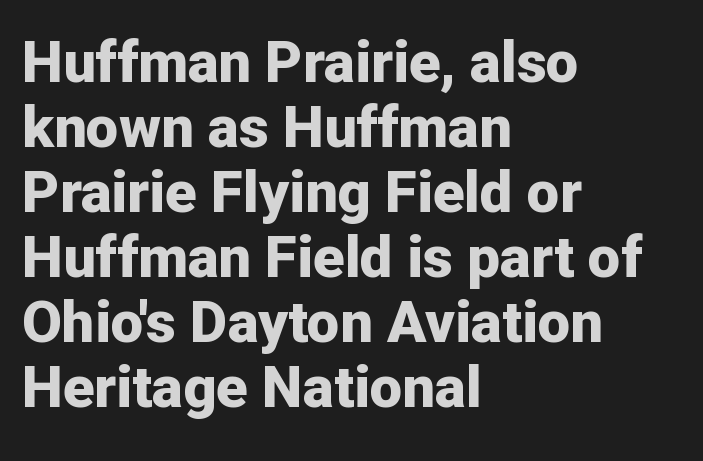
{"serif": "no", "italic": "no", "bold": "yes", "weight": "bold", "width": "normal", "stroke_contrast": "low", "x_height": "medium", "monospaced": "no", "underline": "no", "align": "left", "line_spacing": "tight", "line_spacing_ratio": 1.12, "letter_spacing": "normal", "letter_spacing_em": 0.0, "glyph_px": 58}
